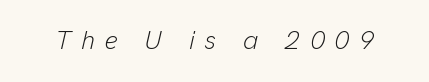
Q: Is the text bold? A: No.
Q: Is the text italic (slanted)? A: Yes, it leans right by about 13 degrees.
Q: Is the text underlined? A: No.
Q: Is the spacing between letters normal or unusually wide? A: Unusually wide.
